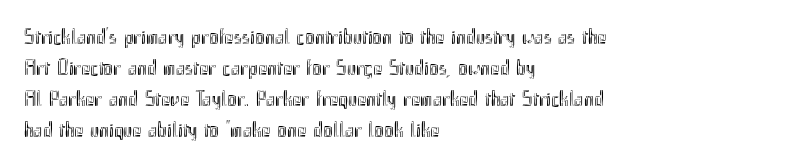
No italicization has been applied; the sample stays upright. The text block is weighted toward the left margin, trailing off unevenly rightward. Each row of text sits above clean, open space. Leading matches the norm, producing a regular column. Nobody touched the tracking dial on this one.
